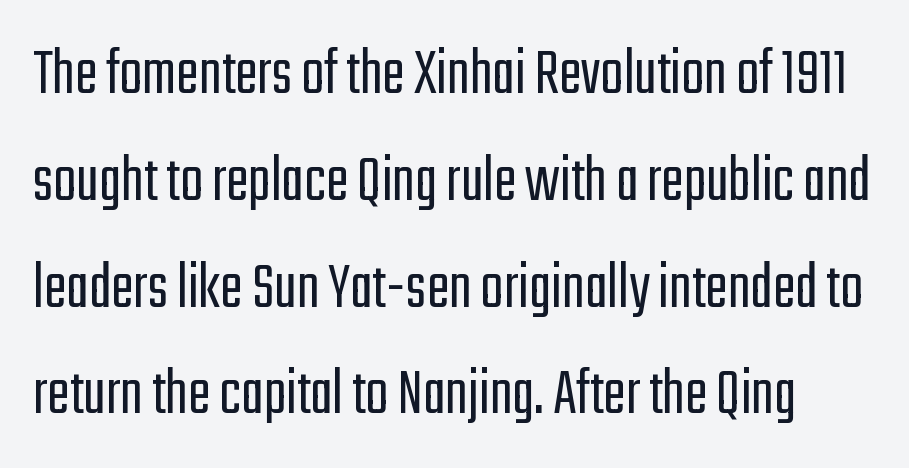
The image shows 68 px light, condensed sans-serif type, upright; set normal line spacing (1.57x), normal letter spacing, not underlined; low stroke contrast and a medium x-height.
